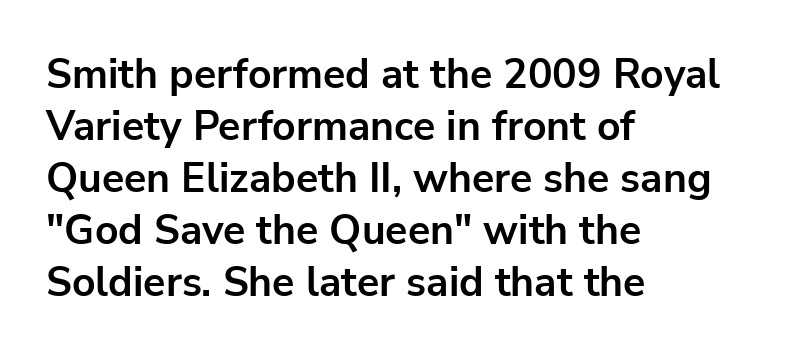
The image shows 41 px bold sans-serif type, upright; set left-aligned, normal line spacing (1.27x), normal letter spacing, not underlined; low stroke contrast and a medium x-height.
